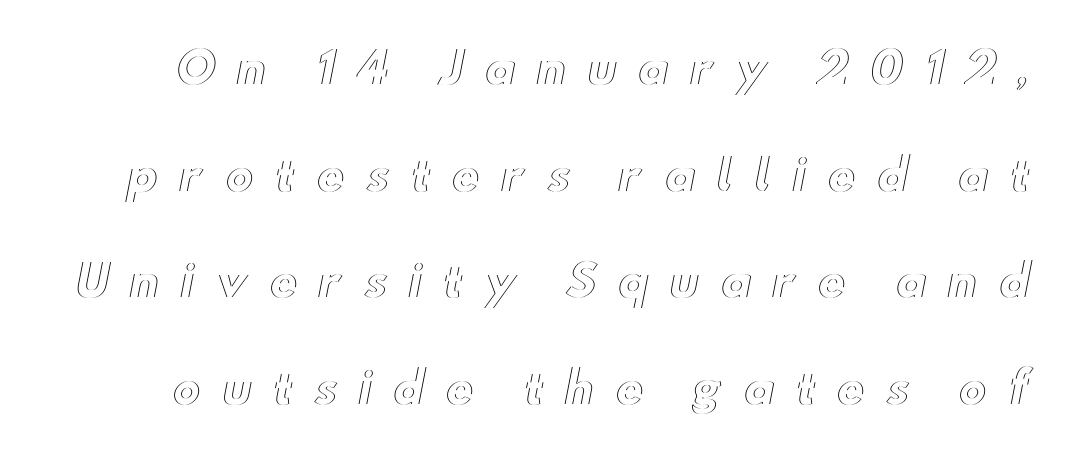
The image shows 43 px wide type; set loose line spacing (2.48x), unusually wide letter spacing (+0.48 em), not underlined; a small x-height.
